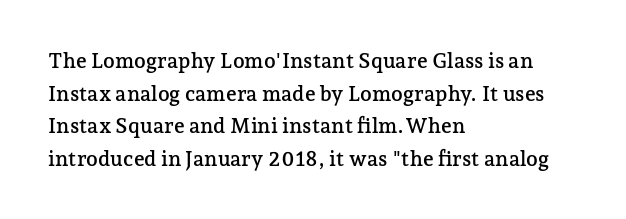
The line-height multiplier appears to be the usual default. Posture: straight, roman, zero tilt. This sample uses plain, unmodified letter spacing. No word sits above an underline.
